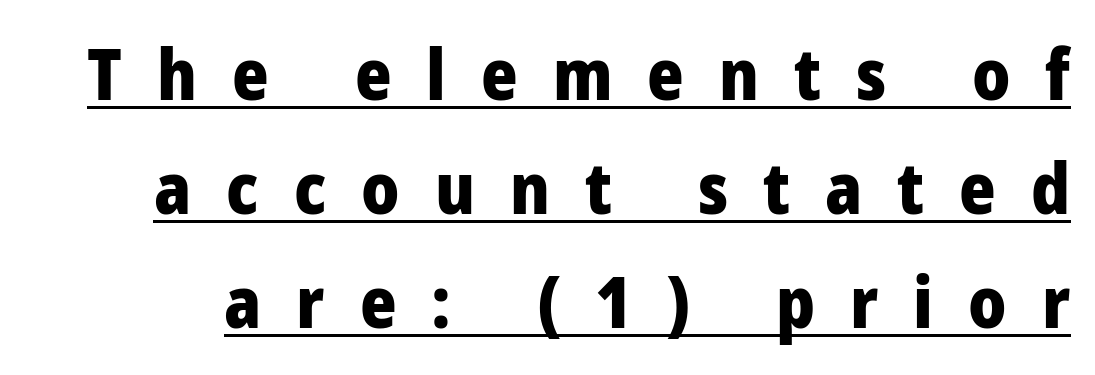
The image shows 70 px heavy sans-serif type, upright; set normal line spacing (1.63x), unusually wide letter spacing (+0.5 em), underlined; low stroke contrast and a medium x-height.
